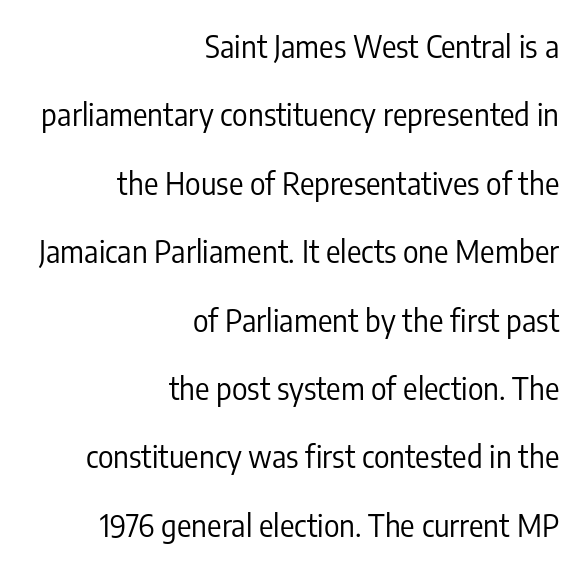
Q: Is the text bold? A: No.
Q: Is the text italic (slanted)? A: No, it is upright.
Q: Is the typeface a serif or a sans-serif typeface? A: Sans-serif.
Q: Is the text underlined? A: No.
Q: How is the paragraph aligned? A: Right-aligned.
Q: Is the spacing between letters normal or unusually wide? A: Normal.
Q: Is the spacing between lines tight, normal or loose? A: Loose.
Q: Width (condensed, normal, or wide)? A: Condensed.
Q: Stroke contrast? A: Low.
Q: x-height? A: Medium.
Q: Monospaced? A: No.
